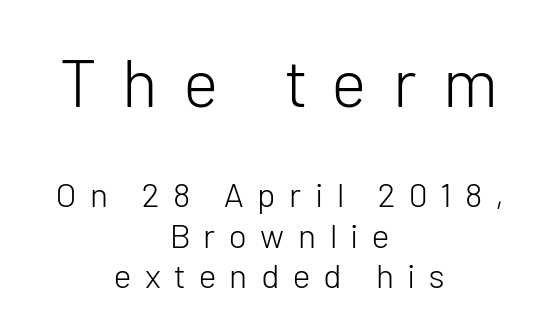
{"serif": "no", "italic": "no", "bold": "no", "weight": "light", "width": "normal", "stroke_contrast": "low", "x_height": "medium", "monospaced": "no", "underline": "no", "align": "center", "line_spacing_ratio": 1.19, "letter_spacing": "wide", "letter_spacing_em": 0.4, "larger_block": "first", "size_ratio": 1.97, "glyph_px": 67}
